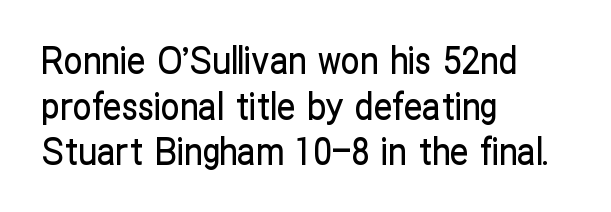
{"serif": "no", "italic": "no", "width": "condensed", "stroke_contrast": "low", "x_height": "medium", "monospaced": "no", "underline": "no", "align": "left", "line_spacing_ratio": 1.23, "letter_spacing": "normal", "letter_spacing_em": 0.0, "glyph_px": 37}
